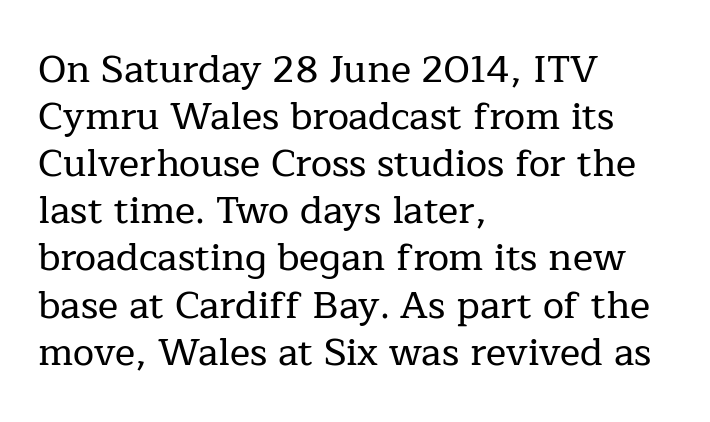
{"serif": "yes", "italic": "no", "width": "normal", "stroke_contrast": "low", "x_height": "medium", "monospaced": "no", "underline": "no", "align": "left", "line_spacing_ratio": 1.24, "letter_spacing": "normal", "letter_spacing_em": 0.0, "glyph_px": 38}
